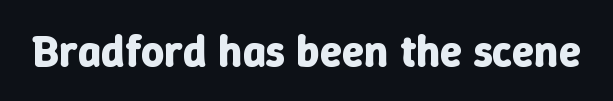
The image shows 45 px bold type, upright; set normal letter spacing, not underlined; low stroke contrast and a medium x-height.
